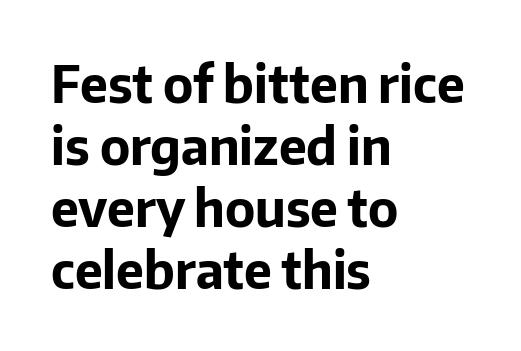
The image shows 50 px bold sans-serif type, upright; set left-aligned, line spacing 1.24x, normal letter spacing, not underlined; low stroke contrast and a medium x-height.
